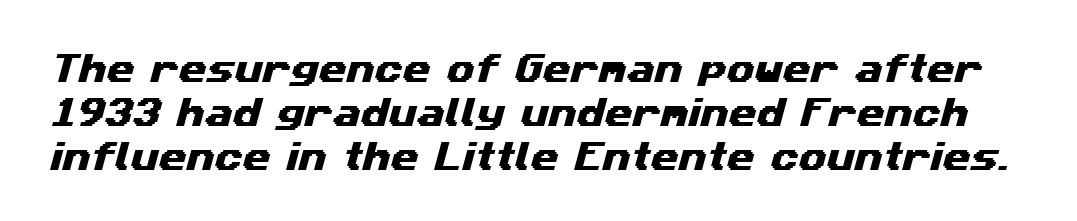
{"serif": "no", "width": "wide", "stroke_contrast": "medium", "x_height": "medium", "monospaced": "no", "underline": "no", "line_spacing": "normal", "line_spacing_ratio": 1.38, "letter_spacing": "normal", "letter_spacing_em": 0.0, "glyph_px": 32}
